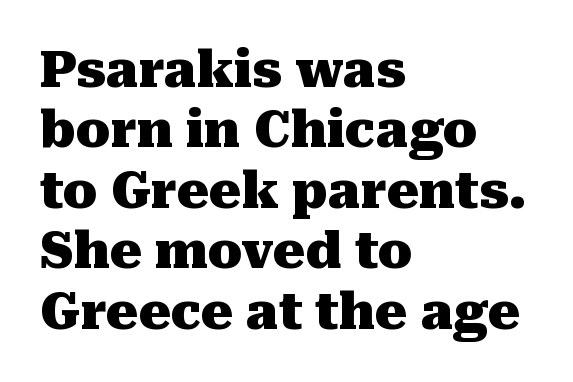
The image shows 50 px heavy serif type, upright; set left-aligned, line spacing 1.21x, normal letter spacing, not underlined; medium stroke contrast and a medium x-height.
